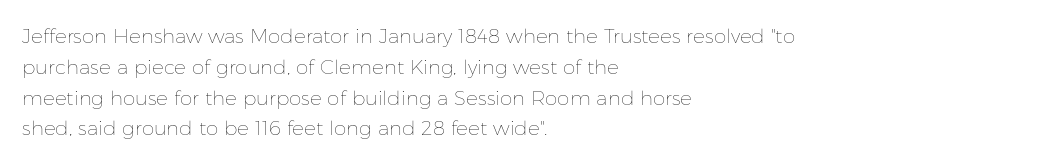
{"italic": "no", "bold": "no", "underline": "no", "align": "left", "line_spacing": "normal", "line_spacing_ratio": 1.54, "letter_spacing": "normal", "letter_spacing_em": 0.0, "glyph_px": 20}
